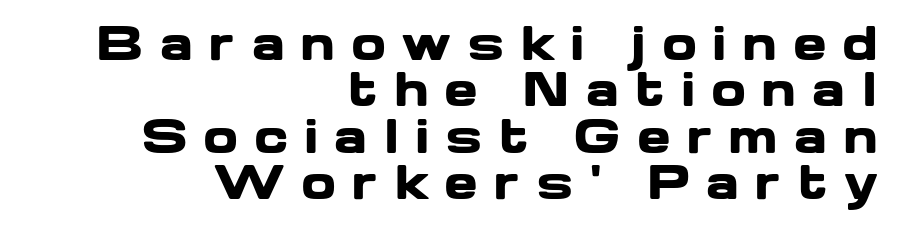
Q: Is the text bold? A: Yes.
Q: Is the text italic (slanted)? A: No, it is upright.
Q: Is the typeface a serif or a sans-serif typeface? A: Sans-serif.
Q: Is the text underlined? A: No.
Q: How is the paragraph aligned? A: Right-aligned.
Q: Is the spacing between letters normal or unusually wide? A: Unusually wide.
Q: Is the spacing between lines tight, normal or loose? A: Tight.
Q: Width (condensed, normal, or wide)? A: Wide.
Q: Stroke contrast? A: Low.
Q: x-height? A: Medium.
Q: Monospaced? A: No.
